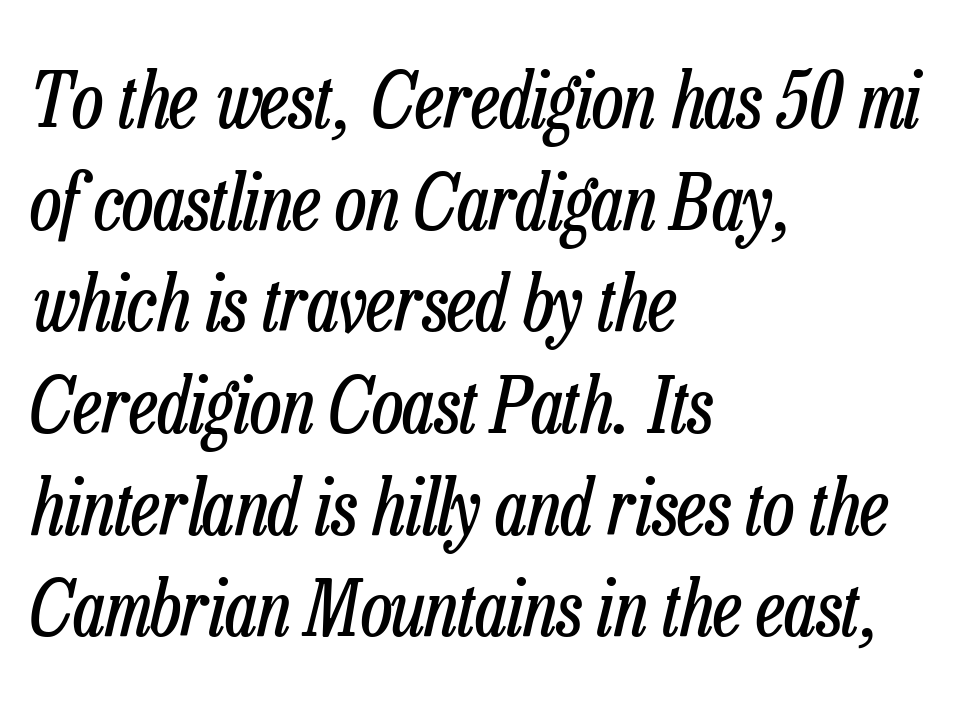
{"italic": "yes", "lean": "right", "slant_degrees": 13, "bold": "no", "weight": "regular", "width": "condensed", "stroke_contrast": "low", "x_height": "medium", "monospaced": "no", "underline": "no", "align": "left", "line_spacing": "normal", "line_spacing_ratio": 1.32, "letter_spacing": "normal", "letter_spacing_em": 0.0, "glyph_px": 77}
